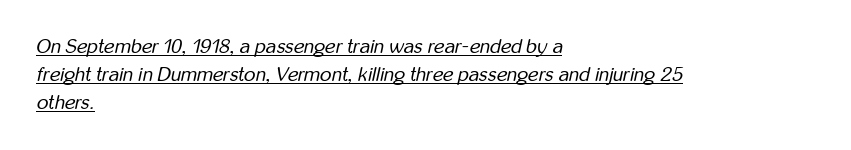
Q: Is the text bold? A: No.
Q: Is the text italic (slanted)? A: Yes, it leans right by about 12 degrees.
Q: Is the text underlined? A: Yes.
Q: How is the paragraph aligned? A: Left-aligned.
Q: Is the spacing between letters normal or unusually wide? A: Normal.
Q: Is the spacing between lines tight, normal or loose? A: Normal.
